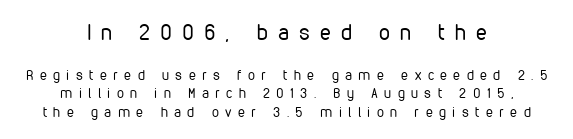
Q: Is the text bold? A: No.
Q: Is the text italic (slanted)? A: No, it is upright.
Q: Is the text underlined? A: No.
Q: How is the paragraph aligned? A: Centered.
Q: Is the spacing between letters normal or unusually wide? A: Unusually wide.
Q: Is the spacing between lines tight, normal or loose? A: Normal.
Q: Which block of text is set in a larger size, the first (top) or the second (bottom)? A: The first (top) one.
